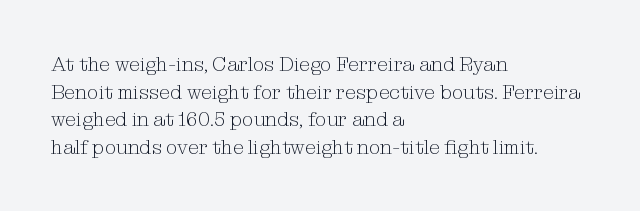
The image shows 20 px text type, upright; set left-aligned, normal line spacing (1.38x), normal letter spacing, not underlined.
